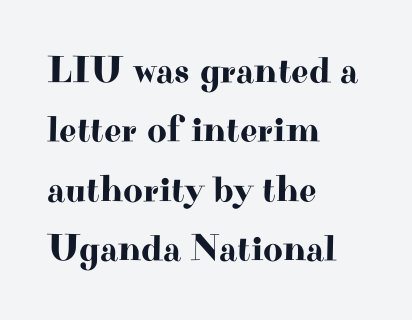
If you measured baseline to baseline, you'd find a middling distance. This rendering features lettering with no underline. A typesetter would call this zero additional tracking. Do the characters align in a grid? No, the font is proportional. These lines are composed in type with serifs. If you drew a line through each stem, it would be perfectly vertical.
